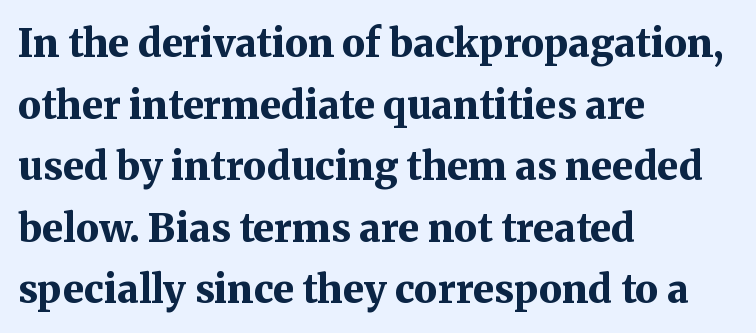
Q: Is the text bold? A: Yes.
Q: Is the text italic (slanted)? A: No, it is upright.
Q: Is the typeface a serif or a sans-serif typeface? A: Serif.
Q: Is the text underlined? A: No.
Q: How is the paragraph aligned? A: Left-aligned.
Q: Is the spacing between letters normal or unusually wide? A: Normal.
Q: Is the spacing between lines tight, normal or loose? A: Normal.
Q: Width (condensed, normal, or wide)? A: Normal.
Q: Stroke contrast? A: Medium.
Q: x-height? A: Medium.
Q: Monospaced? A: No.
